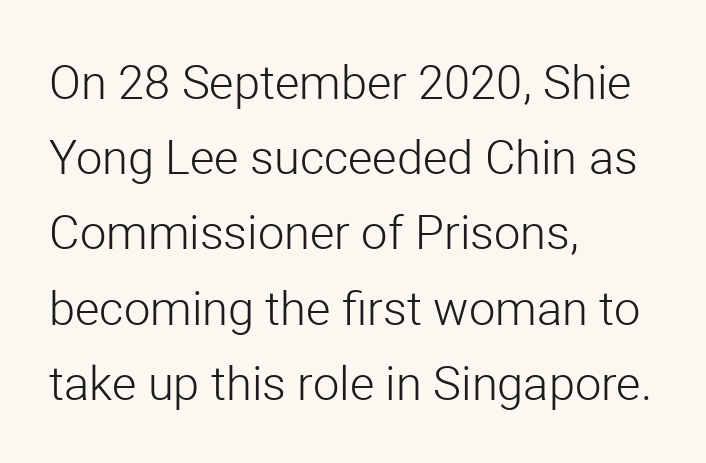
{"serif": "no", "italic": "no", "bold": "no", "weight": "light", "width": "normal", "stroke_contrast": "low", "x_height": "medium", "monospaced": "no", "underline": "no", "align": "left", "line_spacing": "normal", "line_spacing_ratio": 1.6, "letter_spacing": "normal", "letter_spacing_em": 0.0, "glyph_px": 47}
